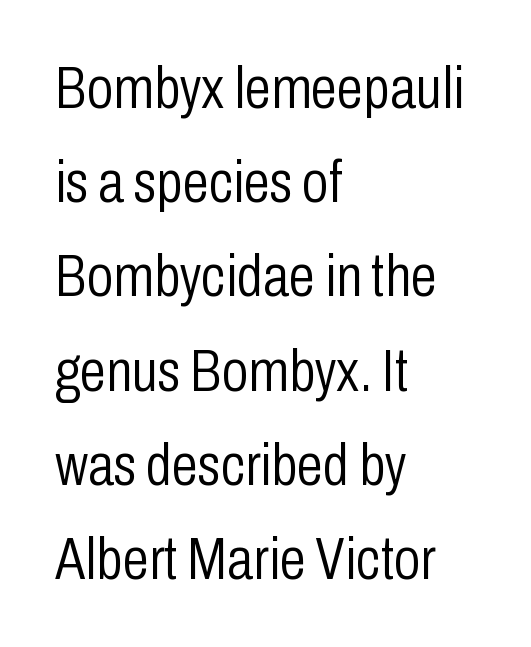
The image shows 60 px light, condensed sans-serif type, upright; set left-aligned, normal line spacing (1.57x), normal letter spacing, not underlined; low stroke contrast and a medium x-height.
